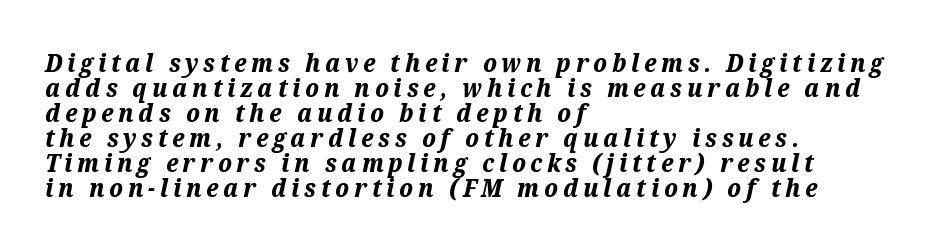
Yep, that's italic — everything's leaning. The typesetting leans heavy: a genuine bold. The line-height multiplier appears low, near solid setting. Leftover space on each line is placed entirely after the last word.
